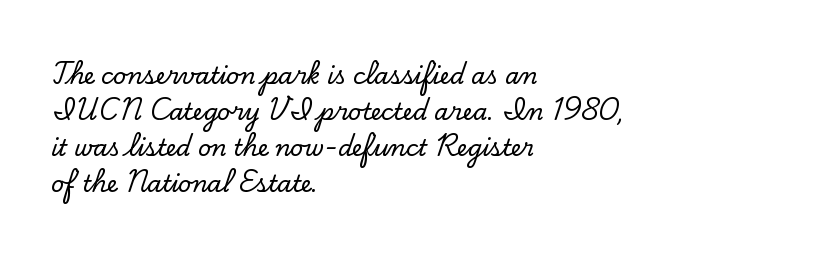
{"underline": "no", "align": "left", "line_spacing": "normal", "line_spacing_ratio": 1.56, "letter_spacing": "normal", "letter_spacing_em": 0.0, "glyph_px": 23}
